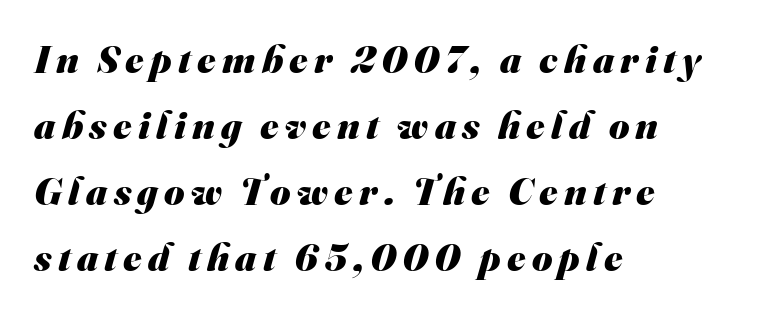
{"serif": "no", "bold": "yes", "weight": "heavy", "width": "normal", "stroke_contrast": "medium", "x_height": "small", "monospaced": "no", "underline": "no", "align": "left", "line_spacing": "normal", "line_spacing_ratio": 1.69, "glyph_px": 39}
